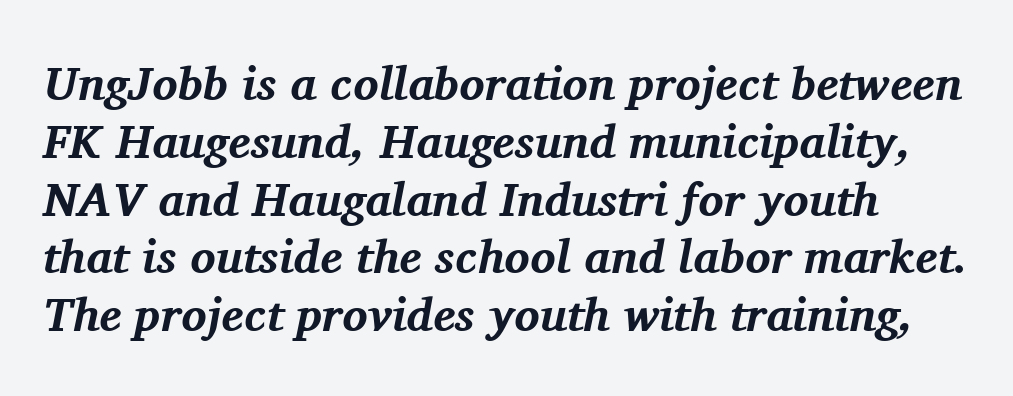
The image shows 47 px bold serif type, italic (leaning right); set line spacing 1.23x, normal letter spacing, not underlined; medium stroke contrast and a medium x-height.
